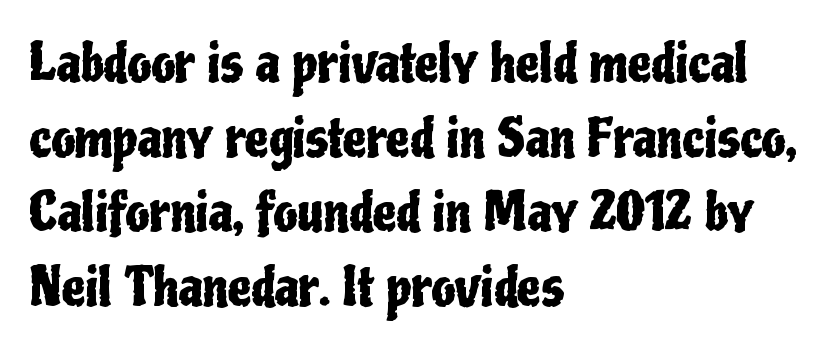
The image shows 53 px condensed sans-serif type, upright; set left-aligned, normal line spacing (1.41x), normal letter spacing, not underlined; low stroke contrast and a medium x-height.
